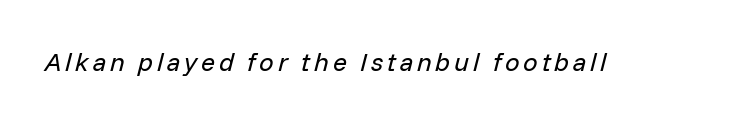
The image shows 26 px text type, italic (leaning right); set not underlined.
